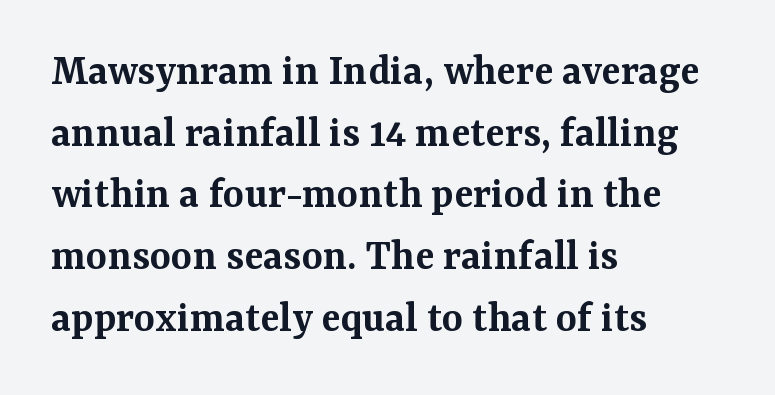
{"serif": "yes", "italic": "no", "bold": "semi", "weight": "semibold", "width": "normal", "stroke_contrast": "medium", "x_height": "medium", "monospaced": "no", "underline": "no", "align": "left", "line_spacing": "normal", "line_spacing_ratio": 1.37, "letter_spacing": "normal", "letter_spacing_em": 0.0, "glyph_px": 45}
